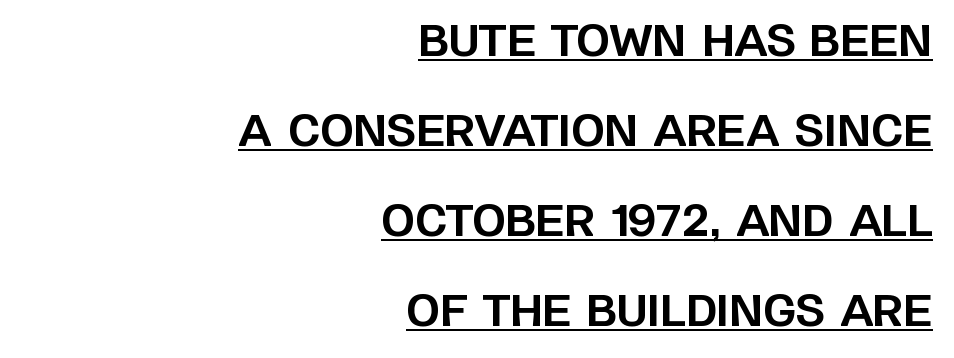
Q: Is the text bold? A: Yes.
Q: Is the text italic (slanted)? A: No, it is upright.
Q: Is the typeface a serif or a sans-serif typeface? A: Sans-serif.
Q: Is the text underlined? A: Yes.
Q: How is the paragraph aligned? A: Right-aligned.
Q: Is the spacing between letters normal or unusually wide? A: Normal.
Q: Is the spacing between lines tight, normal or loose? A: Loose.
Q: Width (condensed, normal, or wide)? A: Normal.
Q: Stroke contrast? A: Low.
Q: x-height? A: Large.
Q: Monospaced? A: No.
